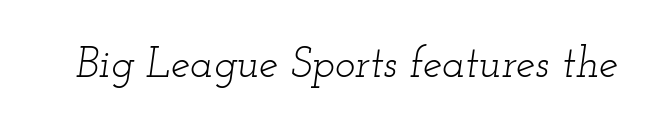
{"serif": "yes", "italic": "yes", "lean": "right", "slant_degrees": 12, "bold": "no", "weight": "light", "width": "wide", "stroke_contrast": "low", "x_height": "small", "monospaced": "no", "underline": "no", "letter_spacing": "normal", "letter_spacing_em": 0.0, "glyph_px": 43}
